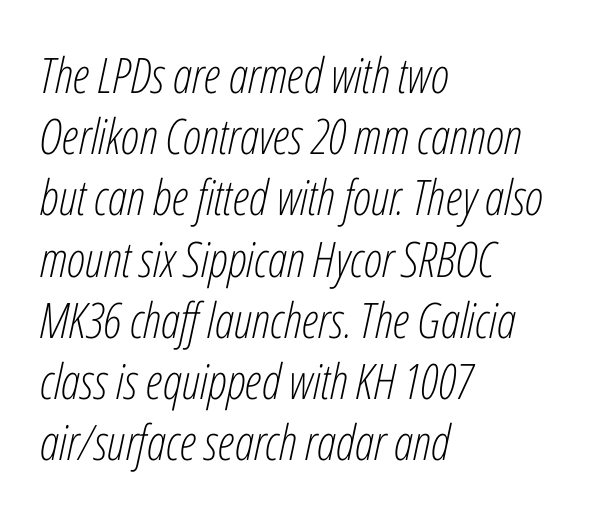
Q: Is the text bold? A: No.
Q: Is the text italic (slanted)? A: Yes, it leans right by about 12 degrees.
Q: Is the text underlined? A: No.
Q: How is the paragraph aligned? A: Left-aligned.
Q: Is the spacing between letters normal or unusually wide? A: Normal.
Q: Is the spacing between lines tight, normal or loose? A: Normal.
Q: Width (condensed, normal, or wide)? A: Condensed.
Q: Stroke contrast? A: Low.
Q: x-height? A: Medium.
Q: Monospaced? A: No.
